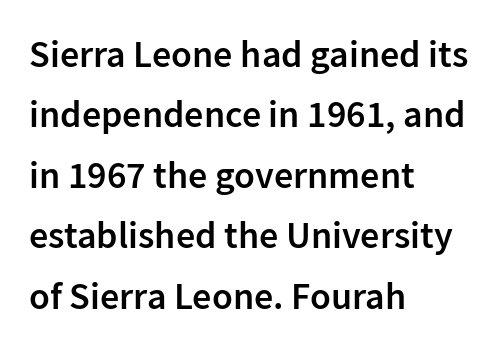
Q: Is the text bold? A: Semi-bold.
Q: Is the text italic (slanted)? A: No, it is upright.
Q: Is the typeface a serif or a sans-serif typeface? A: Sans-serif.
Q: Is the text underlined? A: No.
Q: How is the paragraph aligned? A: Left-aligned.
Q: Is the spacing between letters normal or unusually wide? A: Normal.
Q: Is the spacing between lines tight, normal or loose? A: Normal.
Q: Width (condensed, normal, or wide)? A: Normal.
Q: Stroke contrast? A: Low.
Q: x-height? A: Medium.
Q: Monospaced? A: No.
